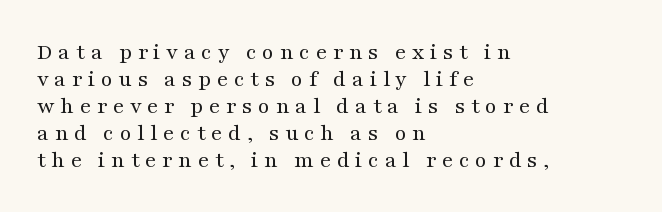
Check the space under the baseline: it is left empty. Is this a heavy cut? Hardly; it is regular or lighter. It's the straight-up-and-down kind of type. The rendering inserts visible extra space after every character.
